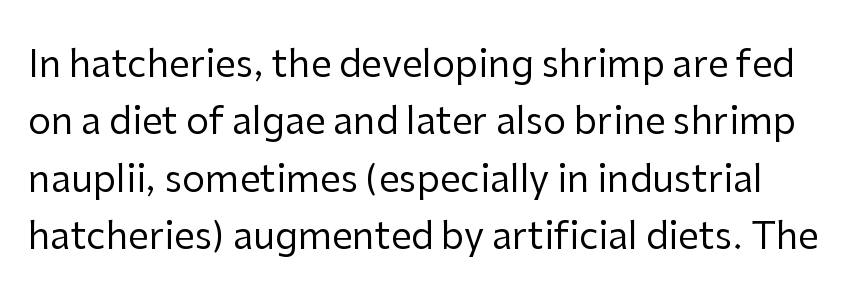
{"serif": "no", "italic": "no", "bold": "no", "weight": "regular", "width": "normal", "stroke_contrast": "low", "x_height": "medium", "monospaced": "no", "underline": "no", "line_spacing": "normal", "line_spacing_ratio": 1.55, "letter_spacing": "normal", "letter_spacing_em": 0.0, "glyph_px": 37}
